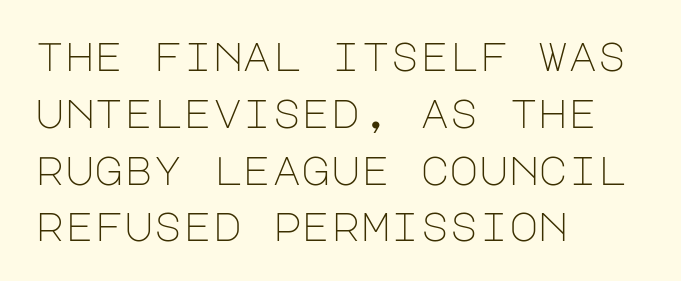
The image shows 40 px light sans-serif type, upright; set left-aligned, normal line spacing (1.42x), normal letter spacing, not underlined; low stroke contrast and a large x-height.
